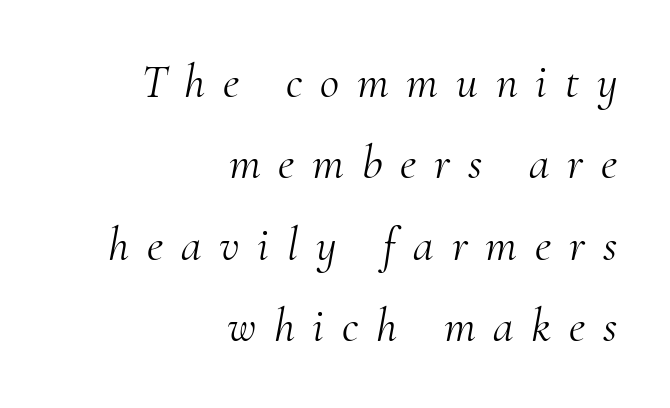
{"serif": "yes", "italic": "yes", "lean": "right", "slant_degrees": 10, "bold": "no", "weight": "light", "width": "normal", "stroke_contrast": "medium", "x_height": "small", "monospaced": "no", "underline": "no", "align": "right", "line_spacing_ratio": 1.73, "letter_spacing": "wide", "letter_spacing_em": 0.38, "glyph_px": 47}
